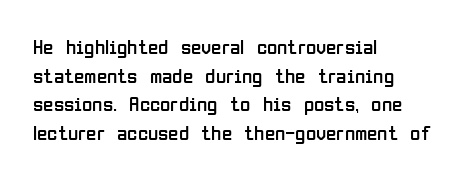
Q: Is the text bold? A: No.
Q: Is the text italic (slanted)? A: No, it is upright.
Q: Is the text underlined? A: No.
Q: How is the paragraph aligned? A: Left-aligned.
Q: Is the spacing between letters normal or unusually wide? A: Normal.
Q: Is the spacing between lines tight, normal or loose? A: Normal.
